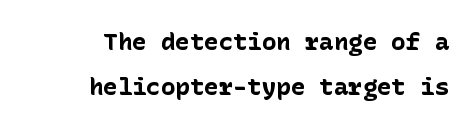
Descenders are the only things crossing below the line. The letters stand upright; this is a roman face. What stands out about the letter spacing? Nothing — it is the standard amount. I'd describe the lettering as bold — thick and assertive.
